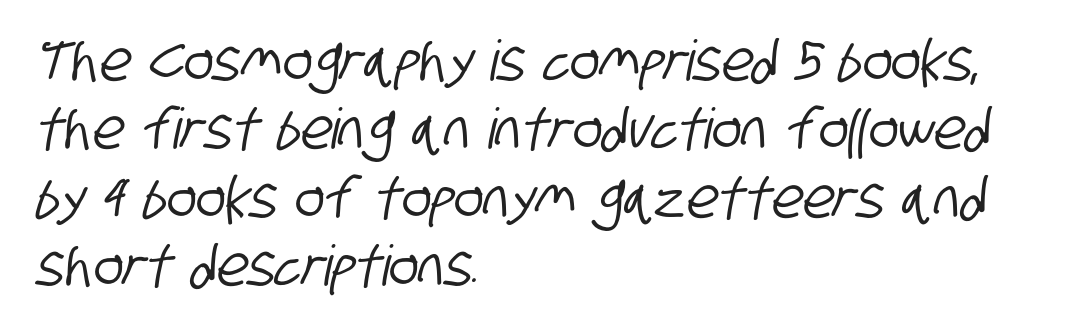
The image shows 56 px condensed sans-serif type; set left-aligned, line spacing 1.22x, normal letter spacing, not underlined; low stroke contrast and a large x-height.
